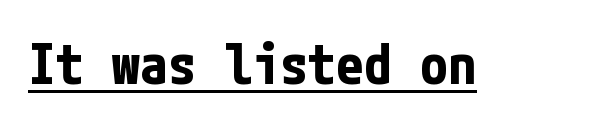
{"serif": "no", "italic": "no", "bold": "yes", "weight": "bold", "width": "condensed", "stroke_contrast": "low", "x_height": "medium", "underline": "yes", "letter_spacing": "normal", "letter_spacing_em": 0.0, "glyph_px": 56}
